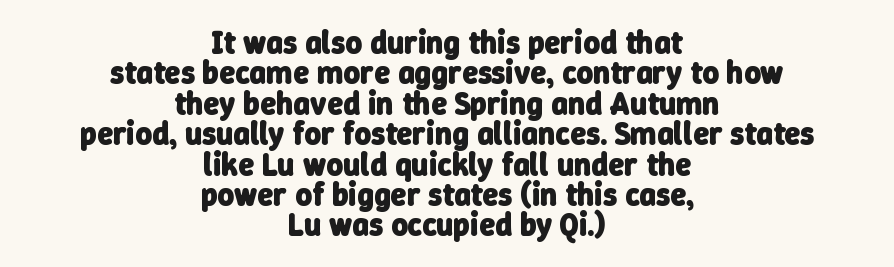
Q: Is the text bold? A: Yes.
Q: Is the typeface a serif or a sans-serif typeface? A: Sans-serif.
Q: Is the text underlined? A: No.
Q: How is the paragraph aligned? A: Centered.
Q: Is the spacing between letters normal or unusually wide? A: Normal.
Q: Is the spacing between lines tight, normal or loose? A: Tight.
Q: Width (condensed, normal, or wide)? A: Normal.
Q: Stroke contrast? A: Low.
Q: x-height? A: Medium.
Q: Monospaced? A: No.
